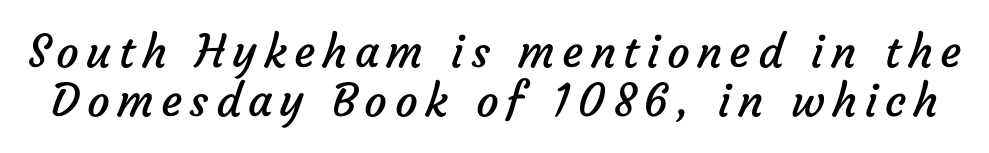
{"serif": "no", "bold": "no", "weight": "regular", "width": "normal", "stroke_contrast": "low", "x_height": "medium", "monospaced": "no", "underline": "no", "line_spacing": "tight", "line_spacing_ratio": 1.1, "glyph_px": 45}
